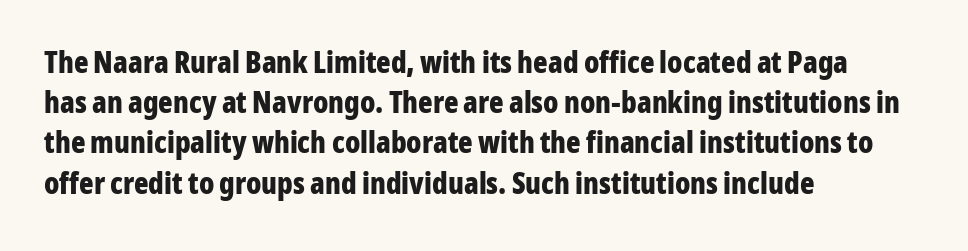
{"serif": "no", "italic": "no", "bold": "yes", "weight": "bold", "width": "condensed", "stroke_contrast": "low", "x_height": "medium", "monospaced": "no", "underline": "no", "align": "left", "line_spacing": "normal", "line_spacing_ratio": 1.34, "letter_spacing": "normal", "letter_spacing_em": 0.0, "glyph_px": 30}
